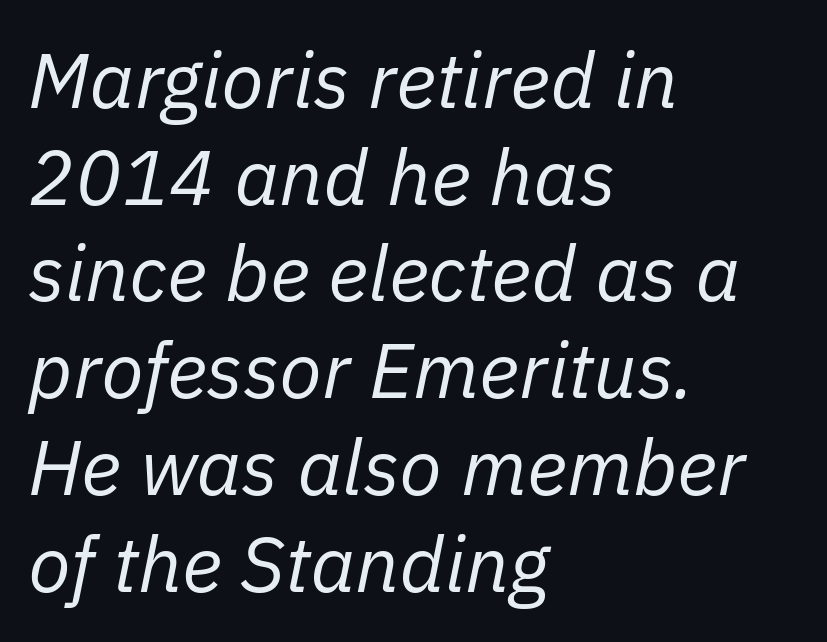
Q: Is the text bold? A: No.
Q: Is the text italic (slanted)? A: Yes, it leans right by about 11 degrees.
Q: Is the text underlined? A: No.
Q: How is the paragraph aligned? A: Left-aligned.
Q: Is the spacing between letters normal or unusually wide? A: Normal.
Q: Width (condensed, normal, or wide)? A: Normal.
Q: Stroke contrast? A: Low.
Q: x-height? A: Medium.
Q: Monospaced? A: No.
